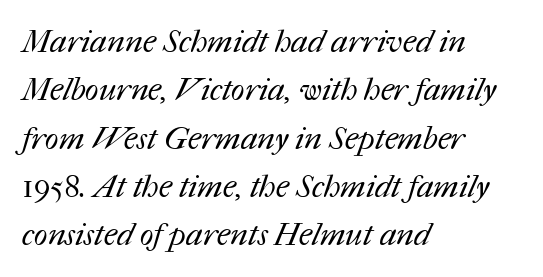
{"bold": "no", "weight": "regular", "width": "normal", "stroke_contrast": "medium", "x_height": "medium", "monospaced": "no", "underline": "no", "align": "left", "line_spacing": "normal", "line_spacing_ratio": 1.51, "letter_spacing": "normal", "letter_spacing_em": 0.0, "glyph_px": 32}
